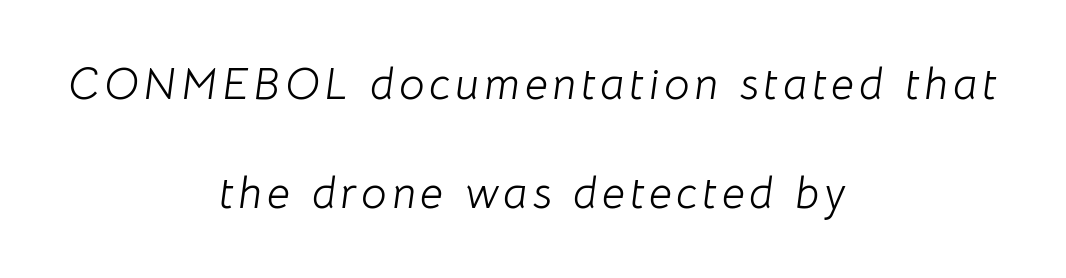
Weight: in the light-to-regular range. This sample trades compactness for vertical openness between lines. Underlining? Definitely not there. In CSS terms this would be text-align: center. The axis of the letterforms is tilted away from vertical.
